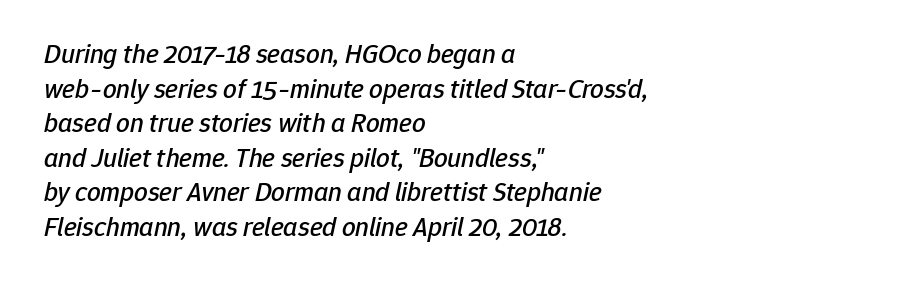
The image shows 27 px text type, italic (leaning right); set left-aligned, normal line spacing (1.28x), normal letter spacing, not underlined.
